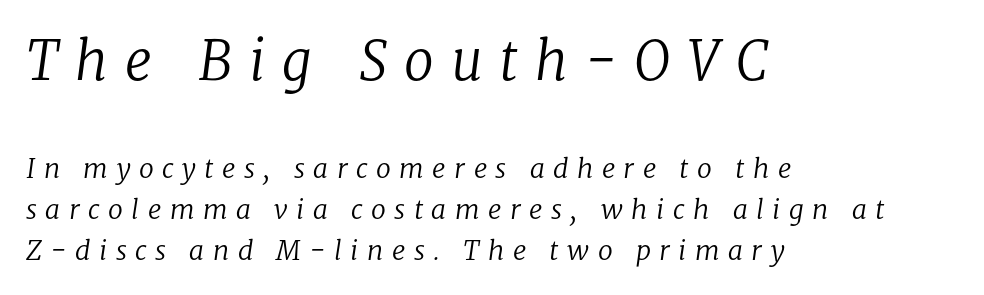
Q: Is the text bold? A: No.
Q: Is the text italic (slanted)? A: Yes, it leans right by about 8 degrees.
Q: Is the typeface a serif or a sans-serif typeface? A: Serif.
Q: Is the text underlined? A: No.
Q: How is the paragraph aligned? A: Left-aligned.
Q: Is the spacing between letters normal or unusually wide? A: Unusually wide.
Q: Is the spacing between lines tight, normal or loose? A: Normal.
Q: Which block of text is set in a larger size, the first (top) or the second (bottom)? A: The first (top) one.
Q: Width (condensed, normal, or wide)? A: Normal.
Q: Stroke contrast? A: Low.
Q: x-height? A: Medium.
Q: Monospaced? A: No.
